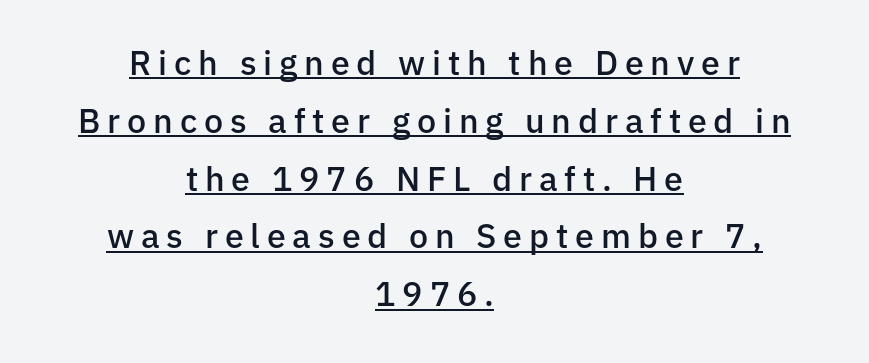
Q: Is the text bold? A: Semi-bold.
Q: Is the text italic (slanted)? A: No, it is upright.
Q: Is the typeface a serif or a sans-serif typeface? A: Sans-serif.
Q: Is the text underlined? A: Yes.
Q: How is the paragraph aligned? A: Centered.
Q: Is the spacing between letters normal or unusually wide? A: Unusually wide.
Q: Is the spacing between lines tight, normal or loose? A: Normal.
Q: Width (condensed, normal, or wide)? A: Normal.
Q: Stroke contrast? A: Low.
Q: x-height? A: Medium.
Q: Monospaced? A: No.
